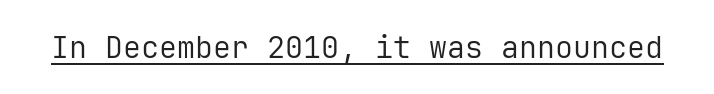
{"serif": "no", "italic": "no", "bold": "no", "weight": "regular", "width": "normal", "stroke_contrast": "low", "x_height": "medium", "monospaced": "yes", "underline": "yes", "letter_spacing": "normal", "letter_spacing_em": 0.0, "glyph_px": 30}
